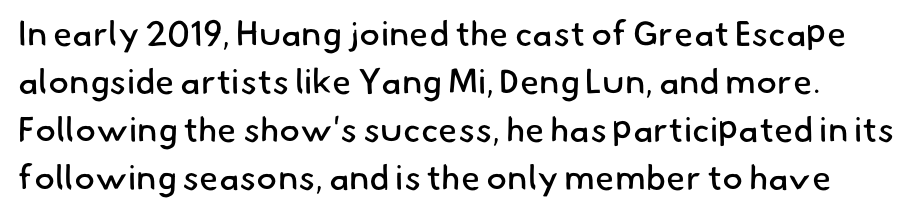
Q: Is the text bold? A: No.
Q: Is the typeface a serif or a sans-serif typeface? A: Sans-serif.
Q: Is the text underlined? A: No.
Q: Is the spacing between letters normal or unusually wide? A: Normal.
Q: Is the spacing between lines tight, normal or loose? A: Normal.
Q: Width (condensed, normal, or wide)? A: Normal.
Q: Stroke contrast? A: Low.
Q: x-height? A: Small.
Q: Monospaced? A: No.
